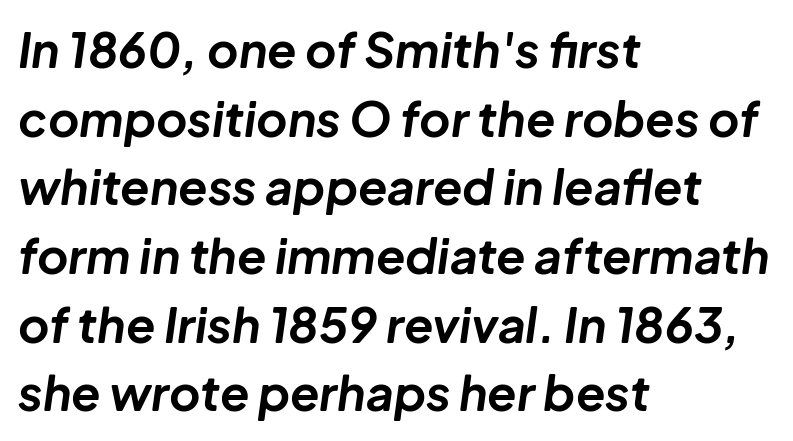
The baseline area is clear. Compared with typical body copy, the letter spacing here is the same. Students, observe: this is what conventionally led text looks like. These lines are rendered in a variable-pitch font.
